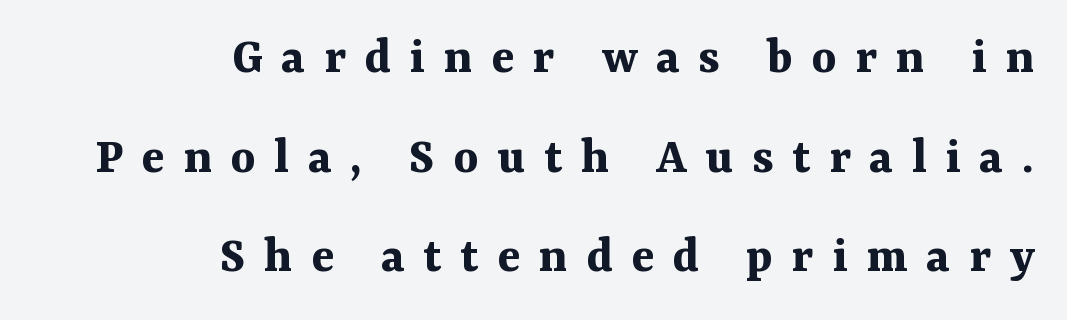
Q: Is the text bold? A: Yes.
Q: Is the text italic (slanted)? A: No, it is upright.
Q: Is the typeface a serif or a sans-serif typeface? A: Serif.
Q: Is the text underlined? A: No.
Q: How is the paragraph aligned? A: Right-aligned.
Q: Is the spacing between letters normal or unusually wide? A: Unusually wide.
Q: Width (condensed, normal, or wide)? A: Normal.
Q: Stroke contrast? A: Medium.
Q: x-height? A: Medium.
Q: Monospaced? A: No.
